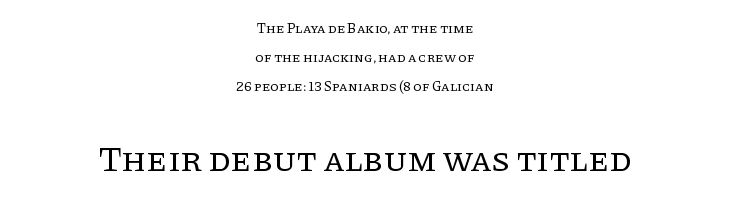
{"serif": "yes", "italic": "no", "bold": "no", "weight": "regular", "width": "normal", "stroke_contrast": "low", "x_height": "large", "monospaced": "no", "underline": "no", "align": "center", "line_spacing": "loose", "line_spacing_ratio": 2.06, "letter_spacing": "normal", "letter_spacing_em": 0.0, "larger_block": "second", "size_ratio": 2.5, "glyph_px": 35}
